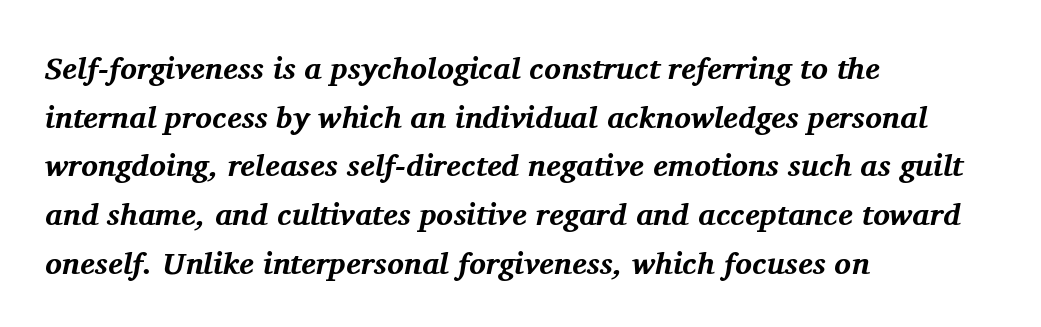
The image shows 31 px bold serif type, italic (leaning right); set left-aligned, normal line spacing (1.57x), normal letter spacing, not underlined; medium stroke contrast and a medium x-height.
